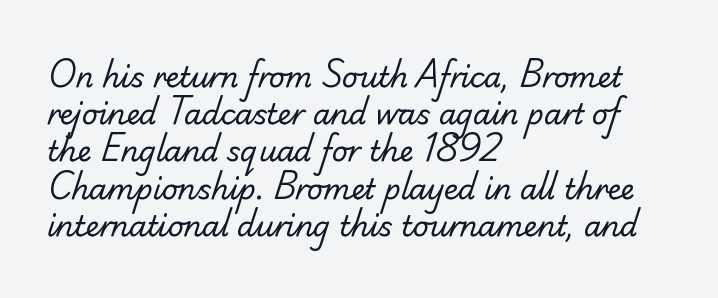
The image shows 28 px regular-weight sans-serif type; set left-aligned, normal line spacing (1.33x), normal letter spacing, not underlined; low stroke contrast and a small x-height.
